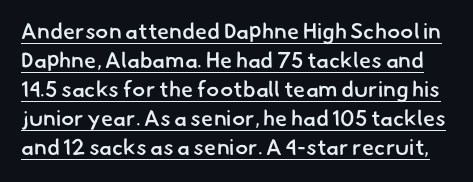
{"bold": "semi", "underline": "yes", "line_spacing": "normal", "line_spacing_ratio": 1.32, "letter_spacing": "normal", "letter_spacing_em": 0.0, "glyph_px": 22}
